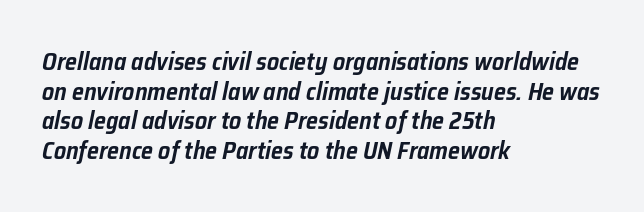
The specimen omits any rule beneath the text block's lines. There's an unmistakable incline to the writing here. The compositor pushed each line to the left boundary. Nothing unusual about the tracking: characters are spaced as the font intends.
